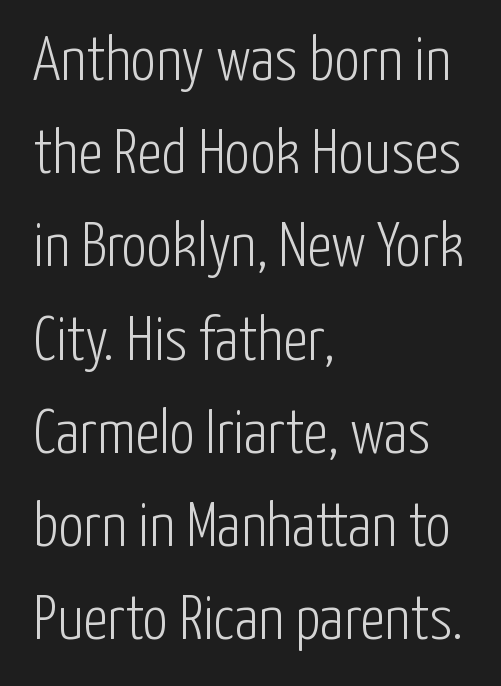
The image shows 63 px light, condensed sans-serif type, upright; set left-aligned, normal line spacing (1.48x), normal letter spacing, not underlined; low stroke contrast and a medium x-height.
